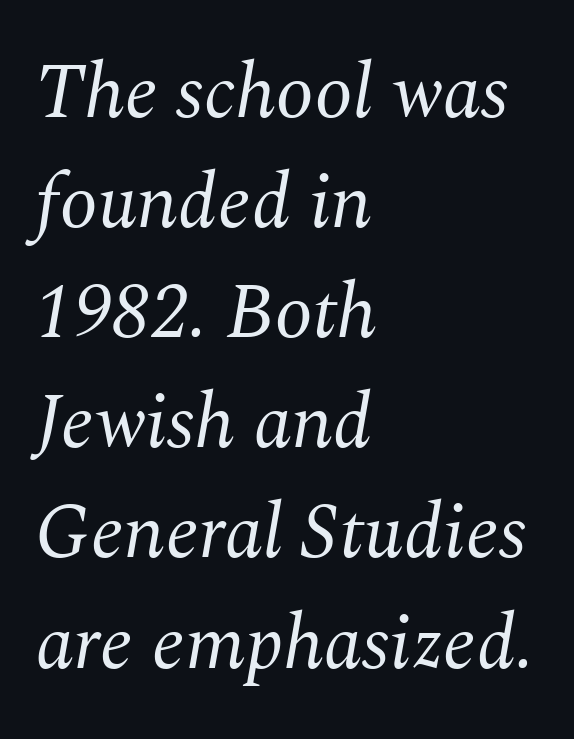
Every character sits at an angle, as italics do. This is not heavy type; no bold has been used. There is no visible air inserted between adjacent glyphs. The passage shown is not underscored anywhere.
